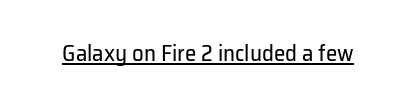
{"italic": "no", "bold": "no", "underline": "yes", "letter_spacing": "normal", "letter_spacing_em": 0.0, "glyph_px": 23}
